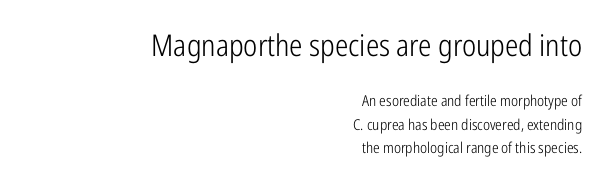
The image shows 30 px light, condensed sans-serif type, upright; set right-aligned, normal line spacing (1.55x), normal letter spacing, not underlined; the first (top) block is 2.0x larger; low stroke contrast and a medium x-height.
